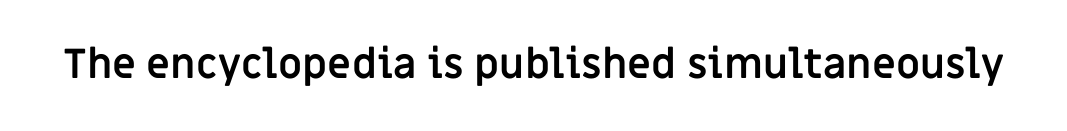
Q: Is the text bold? A: Yes.
Q: Is the text italic (slanted)? A: No, it is upright.
Q: Is the typeface a serif or a sans-serif typeface? A: Sans-serif.
Q: Is the text underlined? A: No.
Q: Is the spacing between letters normal or unusually wide? A: Normal.
Q: Width (condensed, normal, or wide)? A: Normal.
Q: Stroke contrast? A: Low.
Q: x-height? A: Large.
Q: Monospaced? A: No.
